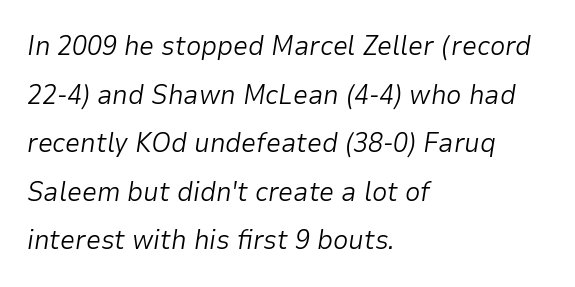
{"italic": "yes", "lean": "right", "slant_degrees": 9, "bold": "no", "underline": "no", "align": "left", "line_spacing_ratio": 1.8, "letter_spacing": "normal", "letter_spacing_em": 0.0, "glyph_px": 27}
